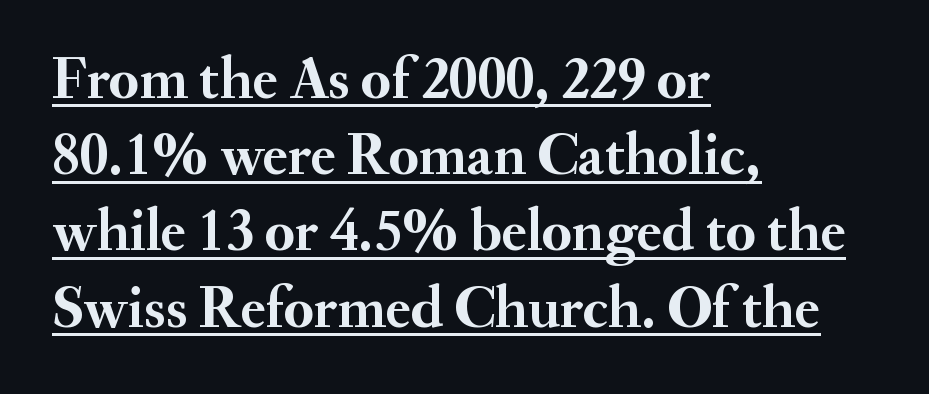
Q: Is the text bold? A: Yes.
Q: Is the text italic (slanted)? A: No, it is upright.
Q: Is the typeface a serif or a sans-serif typeface? A: Serif.
Q: Is the text underlined? A: Yes.
Q: How is the paragraph aligned? A: Left-aligned.
Q: Is the spacing between letters normal or unusually wide? A: Normal.
Q: Is the spacing between lines tight, normal or loose? A: Normal.
Q: Width (condensed, normal, or wide)? A: Normal.
Q: Stroke contrast? A: Medium.
Q: x-height? A: Small.
Q: Monospaced? A: No.
